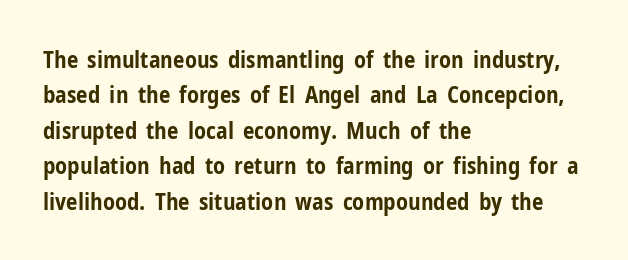
{"italic": "no", "bold": "yes", "underline": "no", "align": "left", "line_spacing": "normal", "line_spacing_ratio": 1.54, "letter_spacing": "normal", "letter_spacing_em": 0.0, "glyph_px": 23}
